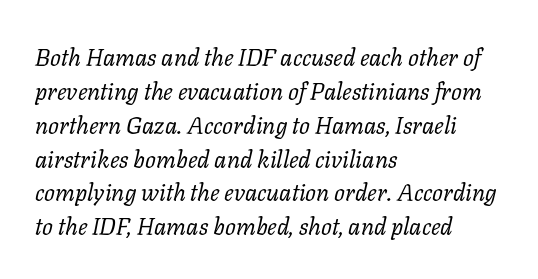
Q: Is the text bold? A: No.
Q: Is the text italic (slanted)? A: Yes, it leans right by about 11 degrees.
Q: Is the text underlined? A: No.
Q: How is the paragraph aligned? A: Left-aligned.
Q: Is the spacing between letters normal or unusually wide? A: Normal.
Q: Is the spacing between lines tight, normal or loose? A: Normal.
